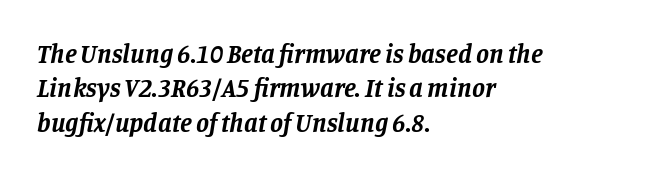
{"italic": "yes", "lean": "right", "slant_degrees": 11, "bold": "yes", "underline": "no", "align": "left", "line_spacing": "normal", "line_spacing_ratio": 1.32, "letter_spacing": "normal", "letter_spacing_em": 0.0, "glyph_px": 26}
